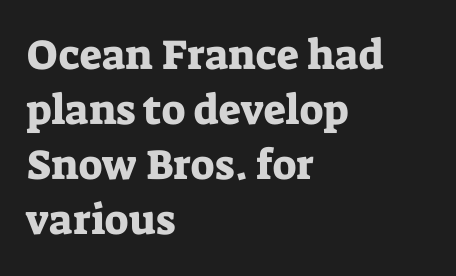
Q: Is the text italic (slanted)? A: No, it is upright.
Q: Is the typeface a serif or a sans-serif typeface? A: Serif.
Q: Is the text underlined? A: No.
Q: How is the paragraph aligned? A: Left-aligned.
Q: Is the spacing between letters normal or unusually wide? A: Normal.
Q: Is the spacing between lines tight, normal or loose? A: Normal.
Q: Width (condensed, normal, or wide)? A: Normal.
Q: Stroke contrast? A: Low.
Q: x-height? A: Medium.
Q: Monospaced? A: No.
